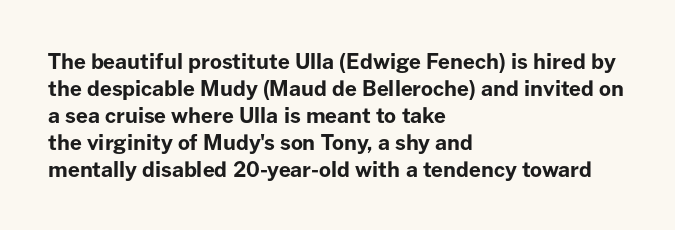
Q: Is the text bold? A: Yes.
Q: Is the text italic (slanted)? A: No, it is upright.
Q: Is the text underlined? A: No.
Q: How is the paragraph aligned? A: Left-aligned.
Q: Is the spacing between letters normal or unusually wide? A: Normal.
Q: Is the spacing between lines tight, normal or loose? A: Normal.
